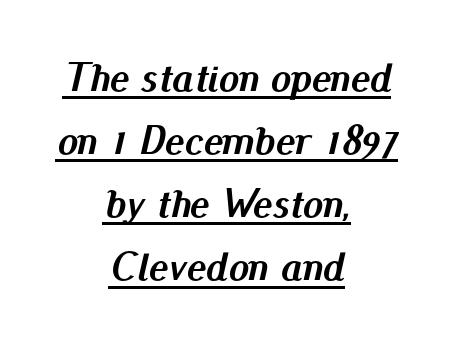
{"italic": "yes", "lean": "right", "slant_degrees": 13, "bold": "yes", "weight": "semibold", "width": "normal", "stroke_contrast": "medium", "x_height": "small", "monospaced": "no", "underline": "yes", "align": "center", "line_spacing": "normal", "line_spacing_ratio": 1.54, "letter_spacing": "normal", "letter_spacing_em": 0.0, "glyph_px": 41}
